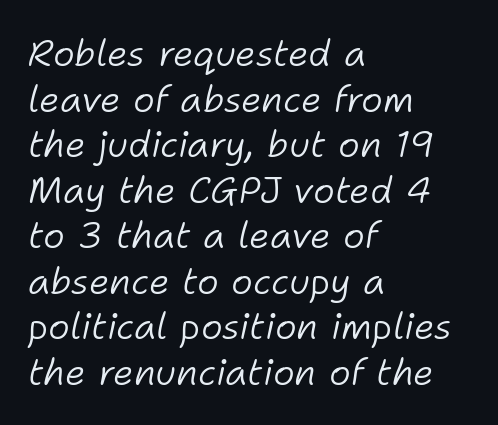
The image shows 37 px light type, italic (leaning right); set left-aligned, line spacing 1.23x, normal letter spacing, not underlined; low stroke contrast and a medium x-height.
